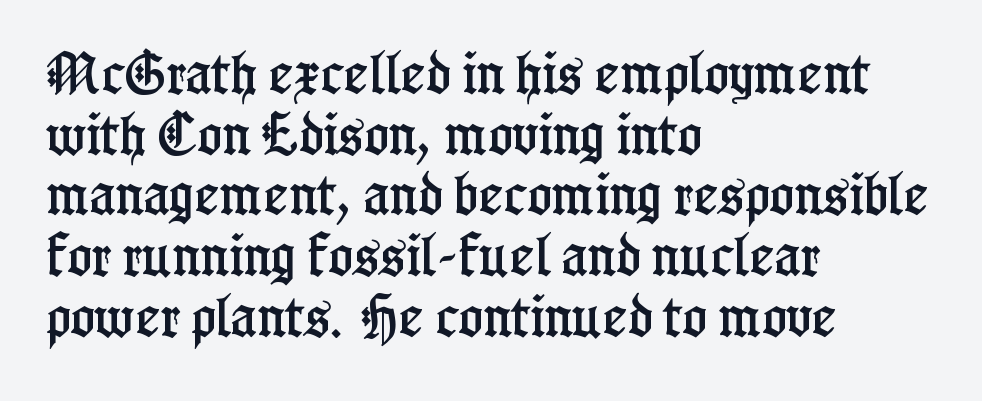
The image shows 46 px condensed serif type, upright; set left-aligned, normal line spacing (1.32x), normal letter spacing, not underlined; low stroke contrast and a medium x-height.
